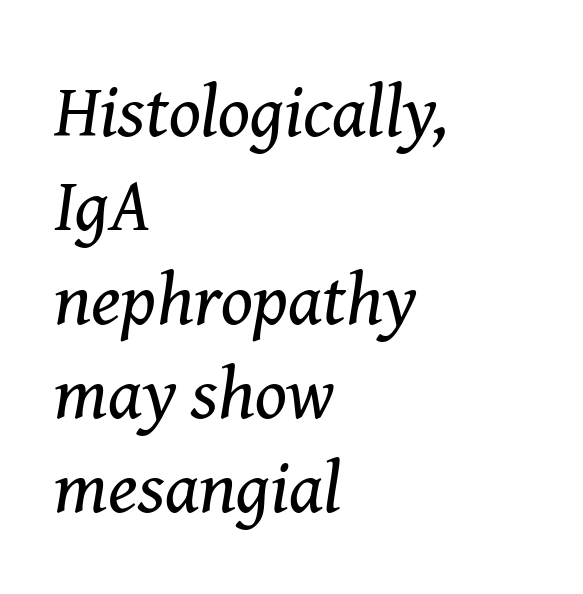
Q: Is the text bold? A: No.
Q: Is the text italic (slanted)? A: Yes, it leans right by about 8 degrees.
Q: Is the typeface a serif or a sans-serif typeface? A: Serif.
Q: Is the text underlined? A: No.
Q: How is the paragraph aligned? A: Left-aligned.
Q: Is the spacing between letters normal or unusually wide? A: Normal.
Q: Is the spacing between lines tight, normal or loose? A: Normal.
Q: Width (condensed, normal, or wide)? A: Normal.
Q: Stroke contrast? A: Medium.
Q: x-height? A: Medium.
Q: Monospaced? A: No.
